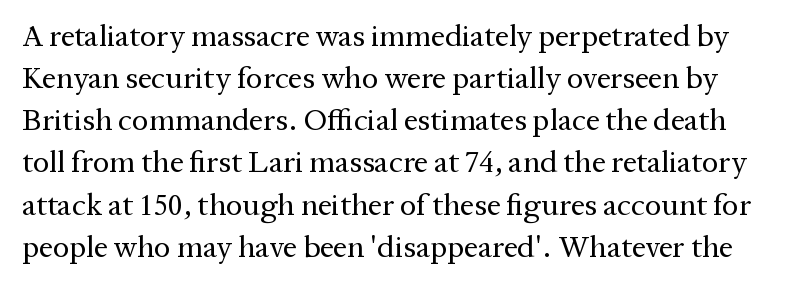
The image shows 31 px regular-weight serif type, upright; set normal line spacing (1.36x), normal letter spacing, not underlined; medium stroke contrast and a medium x-height.
